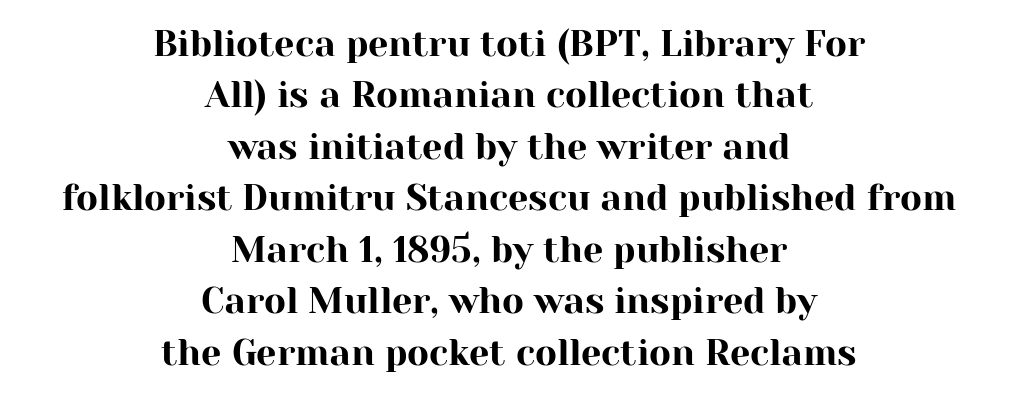
The lettering holds an erect, upright posture throughout. Each letter keeps its own natural width here, so spacing adapts to shape. Serifs: yes, visible at the terminals of the letterforms. The whitespace from short lines is split evenly between both sides.
